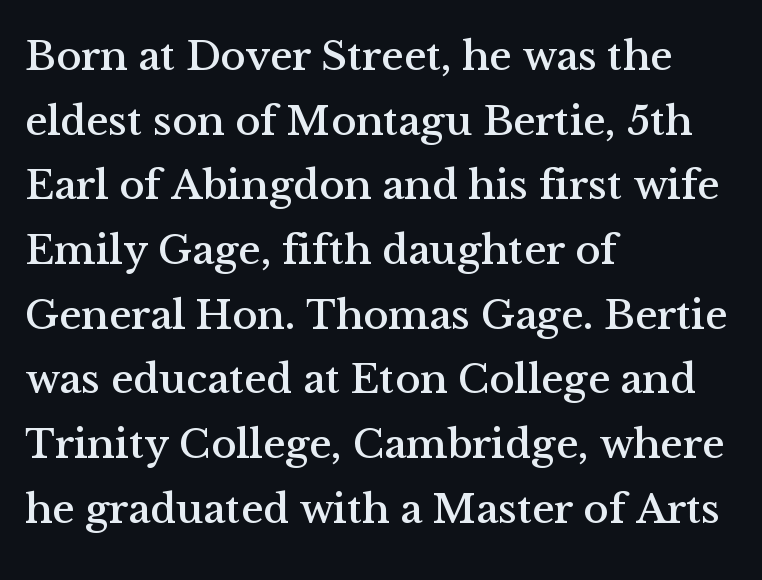
Serifs: yes, visible at the terminals of the letterforms. The gaps between neighbouring characters are ordinary and unremarkable. Leading matches the norm, producing a regular column. Notice how the passage keeps a crisp vertical edge on the left only.
